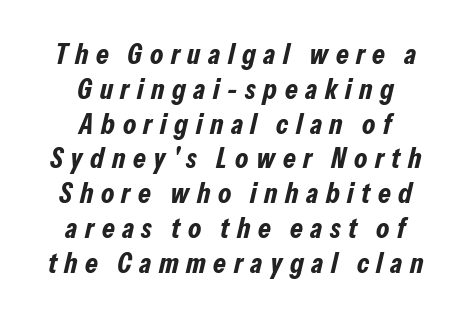
The image shows 29 px bold, condensed type, italic (leaning right); set centered, line spacing 1.2x, unusually wide letter spacing (+0.26 em), not underlined; low stroke contrast and a medium x-height.
